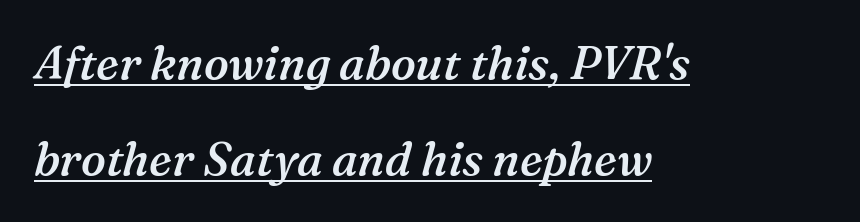
{"serif": "yes", "italic": "yes", "lean": "right", "slant_degrees": 16, "bold": "semi", "weight": "semibold", "width": "normal", "stroke_contrast": "medium", "x_height": "medium", "monospaced": "no", "underline": "yes", "align": "left", "line_spacing": "loose", "line_spacing_ratio": 2.09, "letter_spacing": "normal", "letter_spacing_em": 0.0, "glyph_px": 46}
